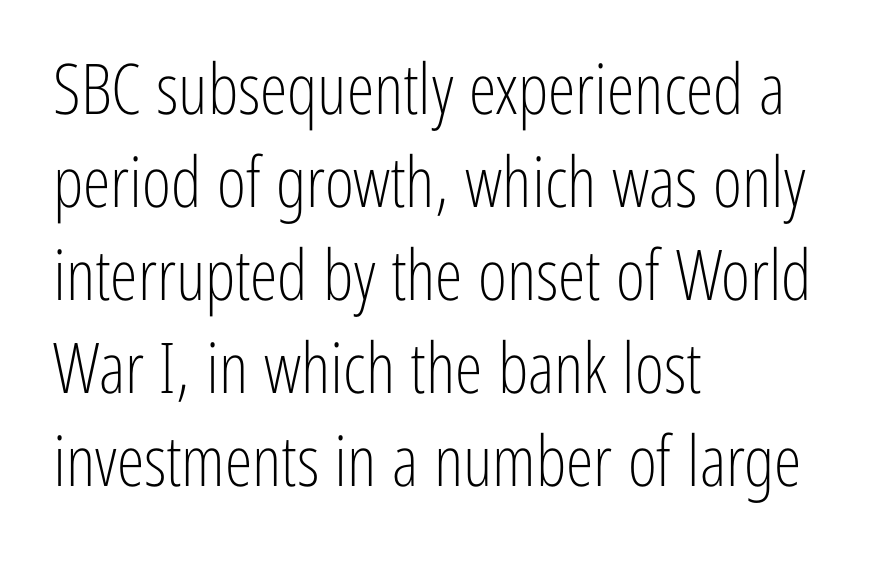
The image shows 70 px light, condensed sans-serif type, upright; set left-aligned, normal line spacing (1.33x), normal letter spacing, not underlined; low stroke contrast and a medium x-height.
